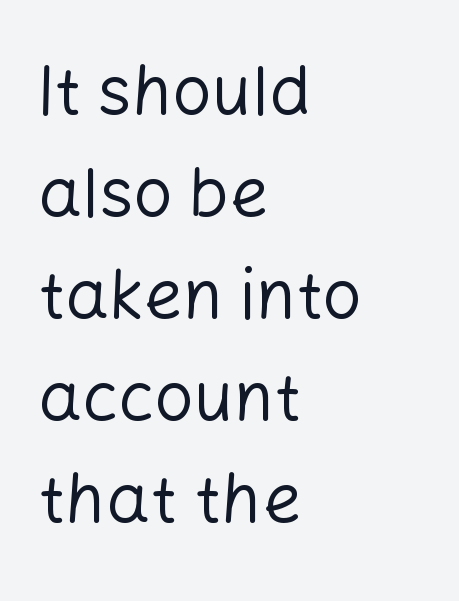
Successive baselines arrive at the customary interval. This sample uses a sans-serif face. Summary of weight: not heavy and not bold. This is the regular roman posture of the typeface. The paragraph shown leans on its left margin. Underlining? Definitely not there.
